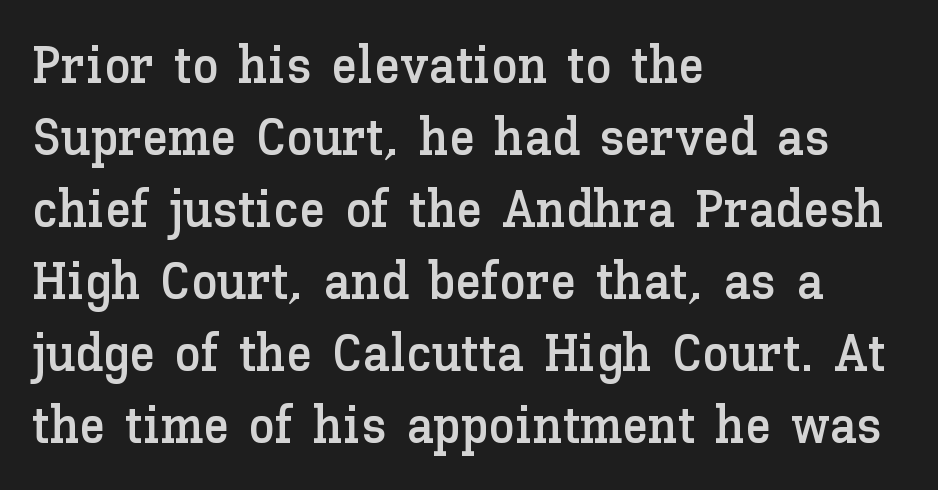
If you drew a ruler down the left edge, every line would touch it. Every character sits straight up, as roman type does. Baseline-to-baseline distance is the conventional proportion of letter height. Does extra space separate the letters? No, they use regular spacing. This rendering features lettering with no underline. Varying glyph widths throughout — classic text-font behaviour.
